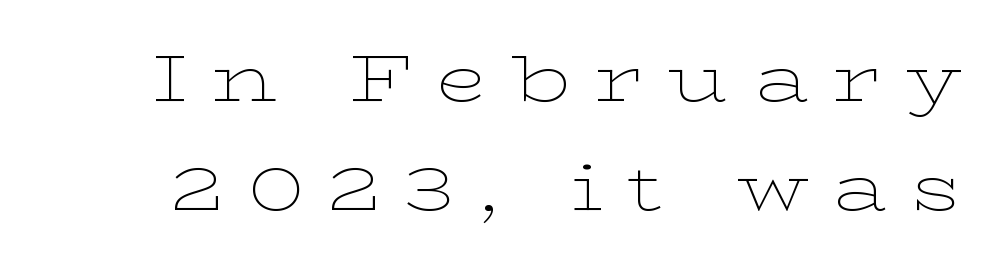
Q: Is the text bold? A: No.
Q: Is the text italic (slanted)? A: No, it is upright.
Q: Is the typeface a serif or a sans-serif typeface? A: Serif.
Q: Is the text underlined? A: No.
Q: Is the spacing between letters normal or unusually wide? A: Unusually wide.
Q: Is the spacing between lines tight, normal or loose? A: Normal.
Q: Width (condensed, normal, or wide)? A: Wide.
Q: Stroke contrast? A: Low.
Q: x-height? A: Medium.
Q: Monospaced? A: No.
